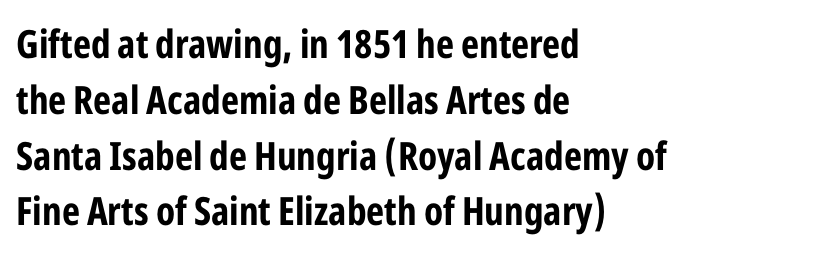
The image shows 39 px bold, condensed sans-serif type, upright; set left-aligned, normal line spacing (1.43x), normal letter spacing, not underlined; low stroke contrast and a medium x-height.
